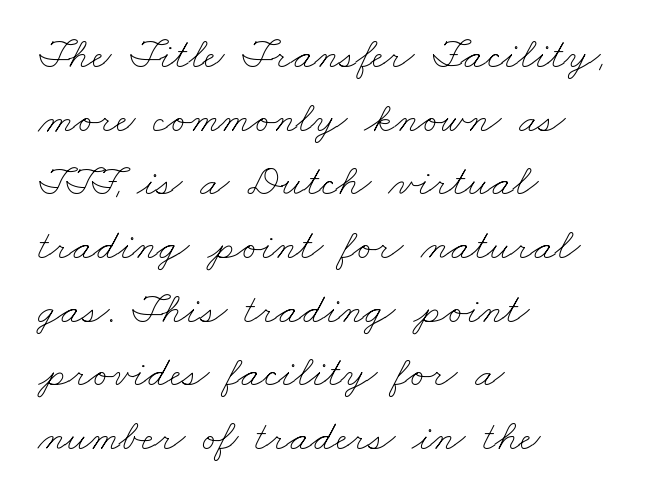
{"bold": "no", "weight": "thin", "width": "wide", "stroke_contrast": "low", "x_height": "small", "monospaced": "no", "underline": "no", "align": "left", "line_spacing": "normal", "line_spacing_ratio": 1.48, "letter_spacing": "normal", "letter_spacing_em": 0.0, "glyph_px": 43}
